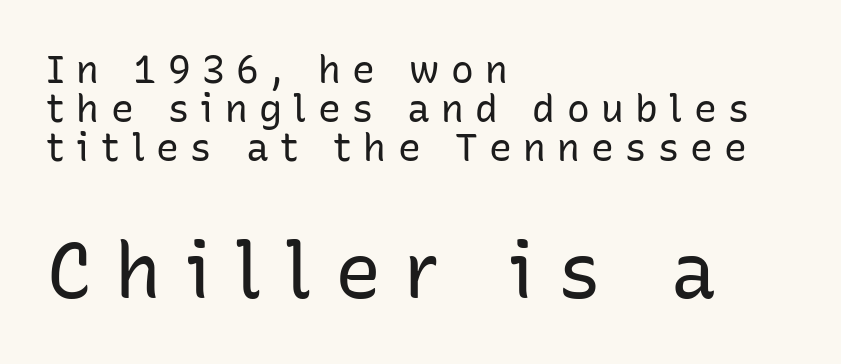
Casual observation: everything's shoved over to the left. On a weight scale, this lands at 450 or below. The text was rendered using a sans face with plain stroke endings. Cramped leading.
